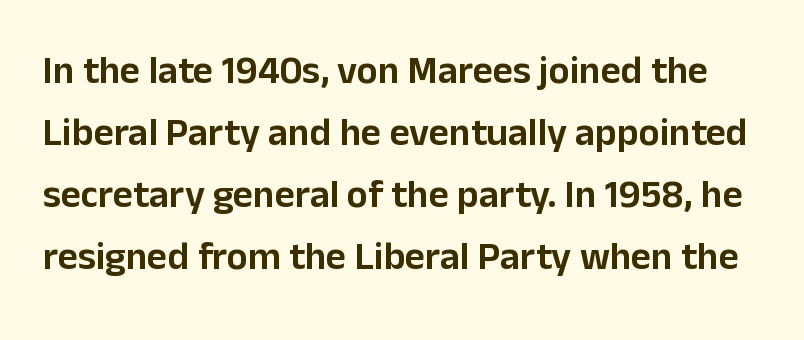
{"serif": "no", "italic": "no", "width": "normal", "stroke_contrast": "low", "x_height": "medium", "monospaced": "no", "underline": "no", "line_spacing": "normal", "line_spacing_ratio": 1.59, "letter_spacing": "normal", "letter_spacing_em": 0.0, "glyph_px": 39}
